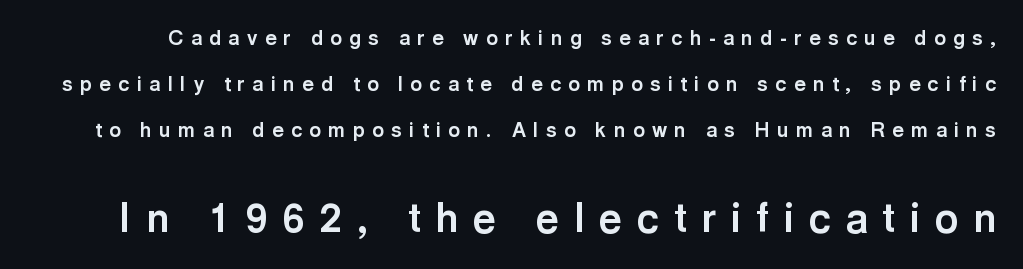
Q: Is the text bold? A: Yes.
Q: Is the text italic (slanted)? A: No, it is upright.
Q: Is the typeface a serif or a sans-serif typeface? A: Sans-serif.
Q: Is the text underlined? A: No.
Q: Is the spacing between letters normal or unusually wide? A: Unusually wide.
Q: Is the spacing between lines tight, normal or loose? A: Loose.
Q: Which block of text is set in a larger size, the first (top) or the second (bottom)? A: The second (bottom) one.
Q: Width (condensed, normal, or wide)? A: Normal.
Q: x-height? A: Medium.
Q: Monospaced? A: No.
